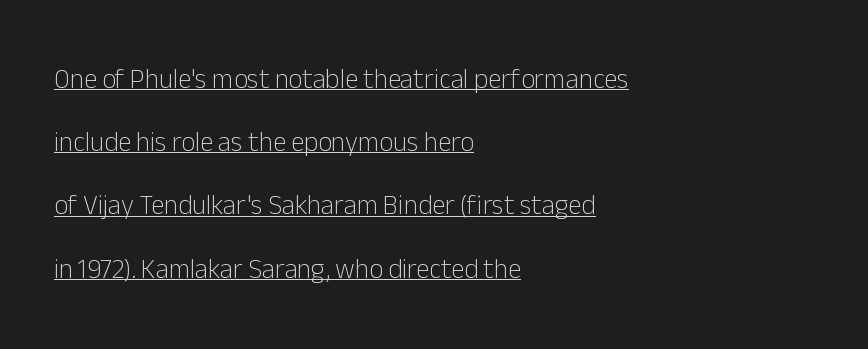
Q: Is the text bold? A: No.
Q: Is the text italic (slanted)? A: No, it is upright.
Q: Is the text underlined? A: Yes.
Q: How is the paragraph aligned? A: Left-aligned.
Q: Is the spacing between letters normal or unusually wide? A: Normal.
Q: Is the spacing between lines tight, normal or loose? A: Loose.
